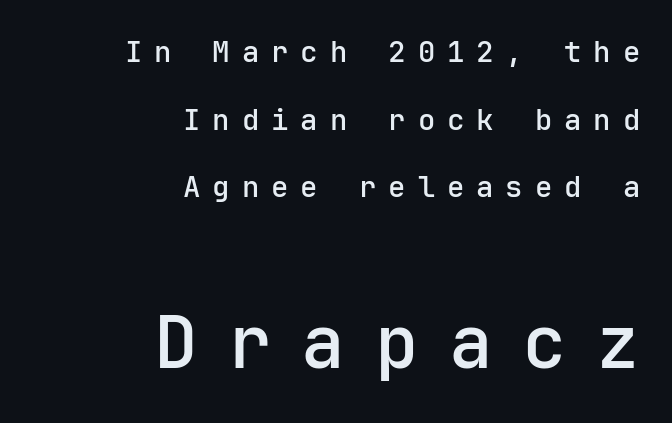
{"serif": "no", "italic": "no", "bold": "semi", "weight": "semibold", "width": "normal", "stroke_contrast": "low", "x_height": "medium", "underline": "no", "align": "right", "line_spacing": "loose", "line_spacing_ratio": 2.33, "letter_spacing": "wide", "letter_spacing_em": 0.41, "larger_block": "second", "size_ratio": 2.52, "glyph_px": 73}
